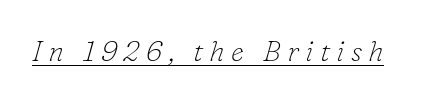
{"serif": "yes", "italic": "yes", "lean": "right", "slant_degrees": 16, "bold": "no", "weight": "thin", "width": "normal", "stroke_contrast": "low", "x_height": "small", "monospaced": "no", "underline": "yes", "letter_spacing": "wide", "letter_spacing_em": 0.22, "glyph_px": 29}
